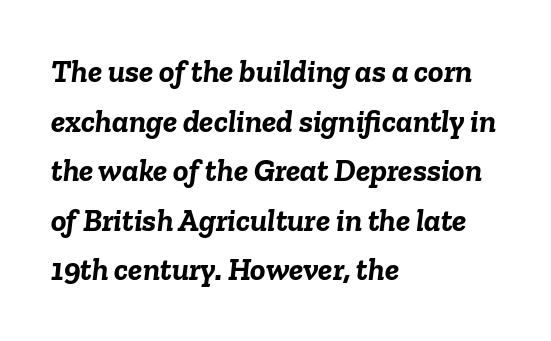
Character widths vary here, with narrow letters taking less room than wide ones. Descender tails drop into unmarked territory. The space between consecutive lines is moderate. Notice how the stems are inclined rather than vertical — that's the hallmark of italics.
